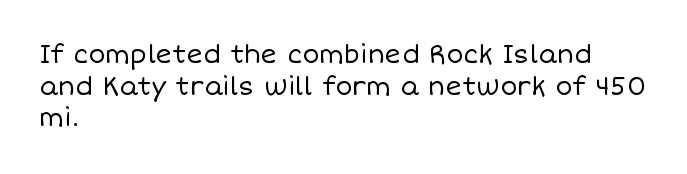
The characters are drawn with everyday or finer stroke widths. The string is rendered with underlining switched off. Leading matches the norm, producing a regular column. This sample uses plain, unmodified letter spacing.
